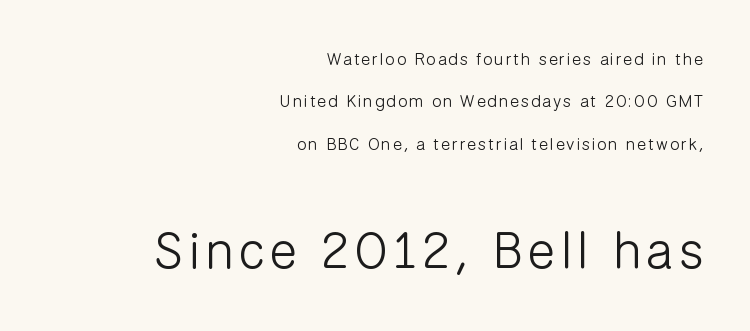
The image shows 51 px light sans-serif type, upright; set right-aligned, loose line spacing (2.49x), not underlined; the second (bottom) block is 3.0x larger; low stroke contrast and a medium x-height.
